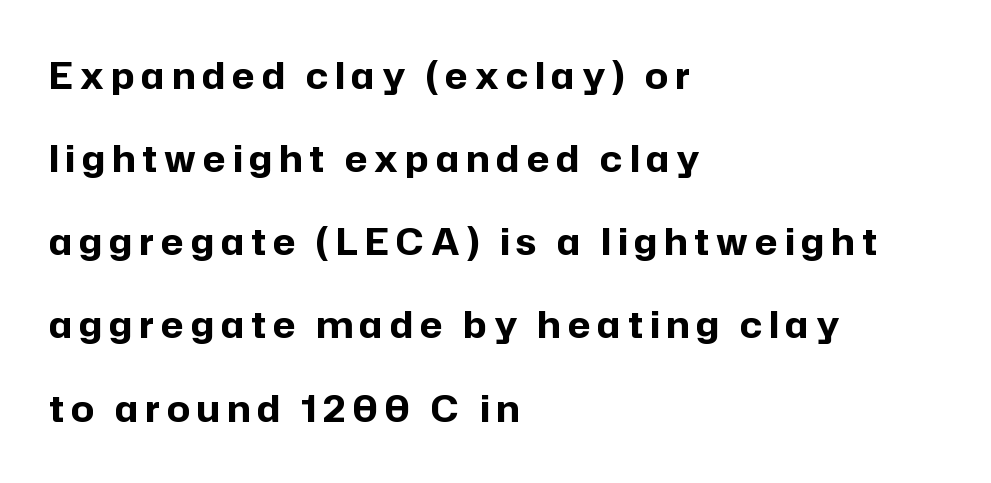
The image shows 36 px bold sans-serif type, upright; set left-aligned, loose line spacing (2.31x), unusually wide letter spacing (+0.2 em), not underlined; low stroke contrast and a medium x-height.
